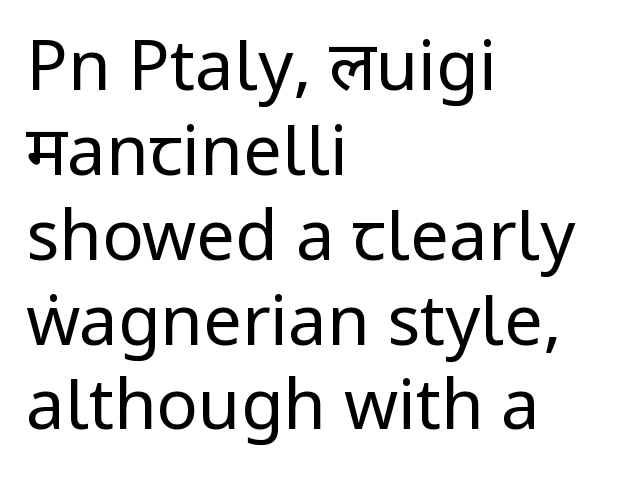
No letter is thick-stroked: the sample isn't bold. The typography opts for an upright posture over an oblique one. The zone under the glyphs is completely vacant. A typesetter would call this proportional, since set widths differ per character. The type family on display is of the sans-serif kind.
